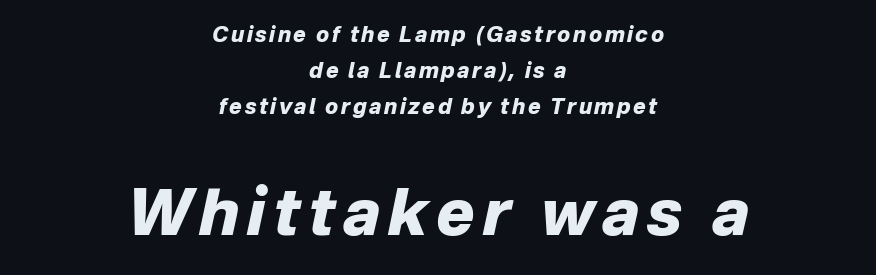
This is heavy type, rendered in bold. The strip under each line holds only bare page. Every character sits at an angle, as italics do. Teacher's note: observe the equal gaps on both sides — that is centered alignment.
